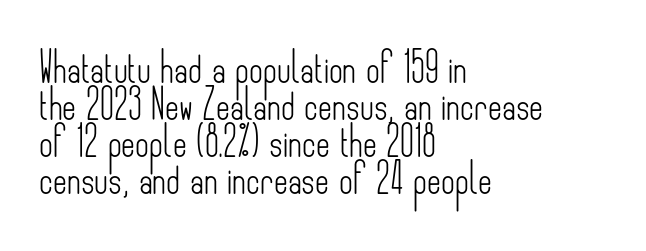
{"serif": "no", "italic": "no", "bold": "no", "weight": "light", "width": "condensed", "stroke_contrast": "low", "x_height": "small", "monospaced": "no", "underline": "no", "align": "left", "line_spacing_ratio": 1.23, "letter_spacing": "normal", "letter_spacing_em": 0.0, "glyph_px": 30}
